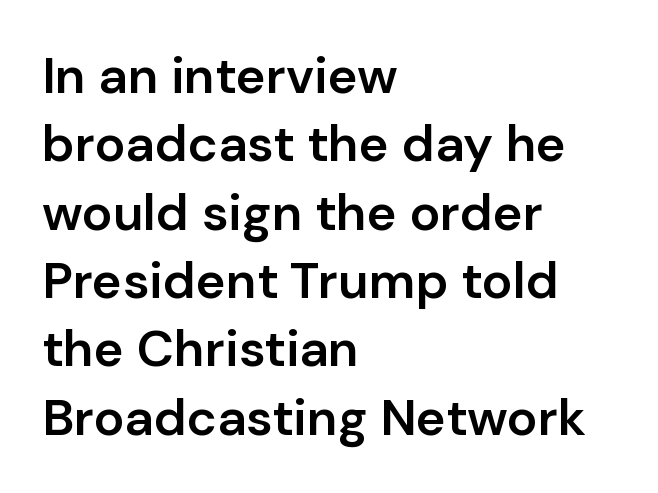
The image shows 51 px semibold sans-serif type, upright; set left-aligned, normal line spacing (1.34x), normal letter spacing, not underlined; low stroke contrast and a medium x-height.
